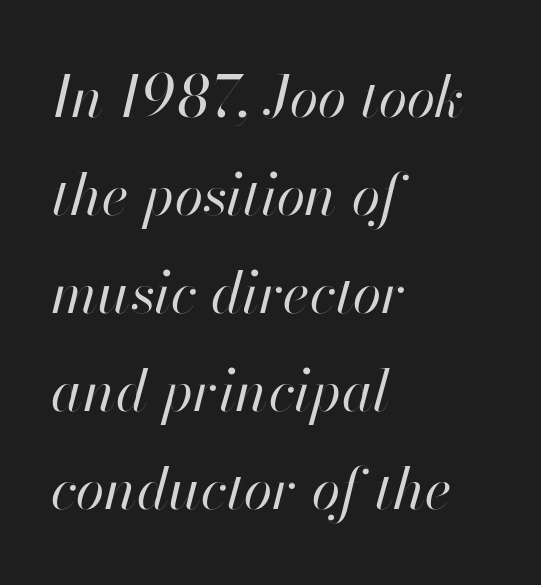
The image shows 58 px regular-weight type, italic (leaning right); set left-aligned, normal line spacing (1.69x), normal letter spacing, not underlined; high stroke contrast and a small x-height.
